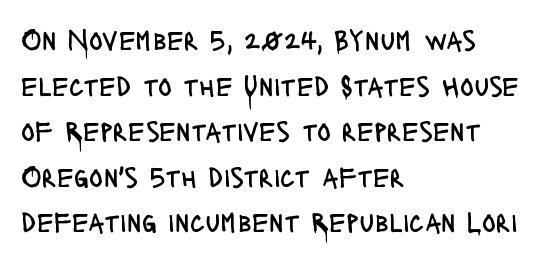
{"serif": "no", "italic": "no", "bold": "no", "weight": "regular", "width": "condensed", "stroke_contrast": "low", "x_height": "large", "monospaced": "no", "underline": "no", "align": "left", "line_spacing": "normal", "line_spacing_ratio": 1.57, "letter_spacing": "normal", "letter_spacing_em": 0.0, "glyph_px": 29}
